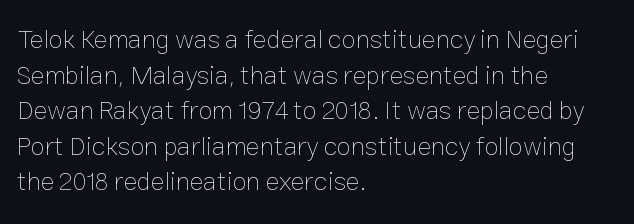
Q: Is the text bold? A: No.
Q: Is the text italic (slanted)? A: No, it is upright.
Q: Is the text underlined? A: No.
Q: How is the paragraph aligned? A: Left-aligned.
Q: Is the spacing between letters normal or unusually wide? A: Normal.
Q: Is the spacing between lines tight, normal or loose? A: Normal.
